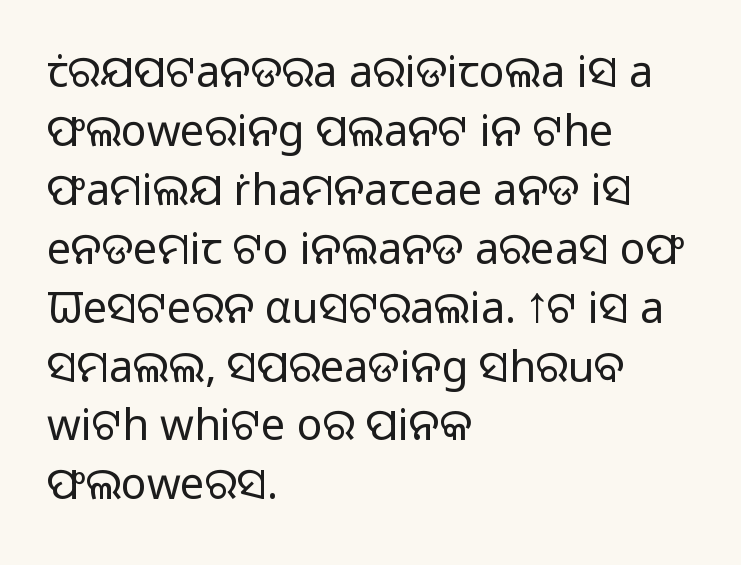
The image shows 43 px light sans-serif type, upright; set left-aligned, normal line spacing (1.37x), normal letter spacing, not underlined; low stroke contrast and a medium x-height.
